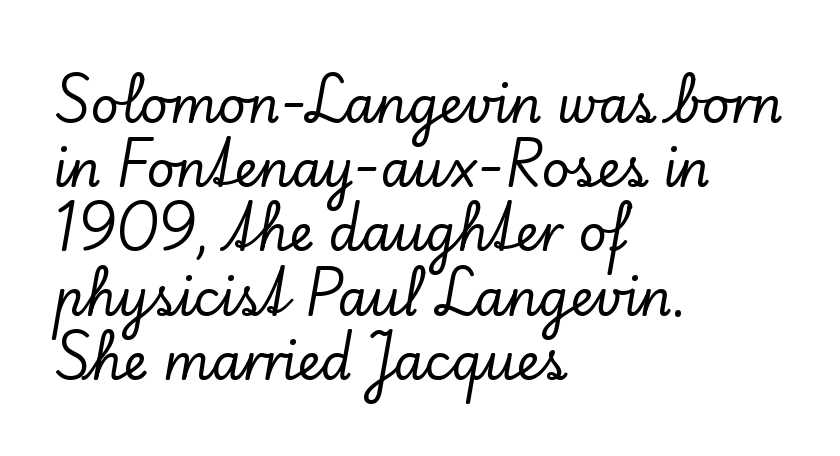
Q: Is the text italic (slanted)? A: Yes.
Q: Is the typeface a serif or a sans-serif typeface? A: Serif.
Q: Is the text underlined? A: No.
Q: How is the paragraph aligned? A: Left-aligned.
Q: Is the spacing between letters normal or unusually wide? A: Normal.
Q: Is the spacing between lines tight, normal or loose? A: Normal.
Q: Width (condensed, normal, or wide)? A: Normal.
Q: Stroke contrast? A: Low.
Q: x-height? A: Small.
Q: Monospaced? A: No.
